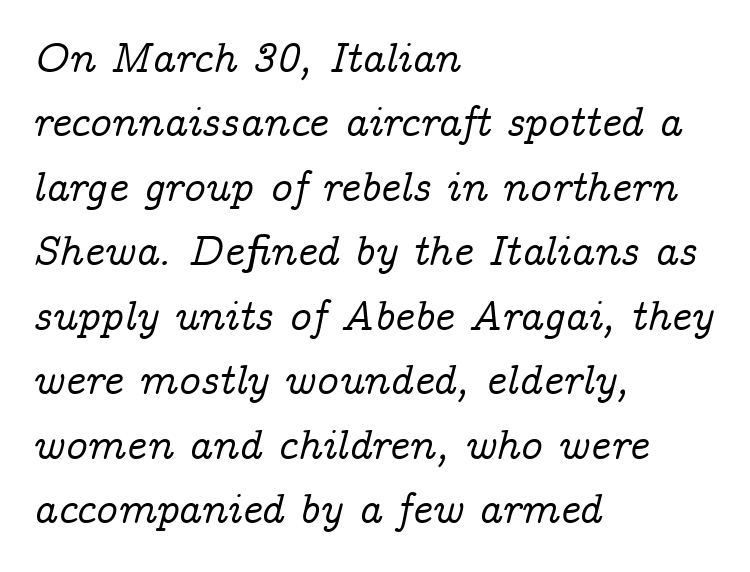
The image shows 43 px serif type, italic (leaning right); set left-aligned, normal line spacing (1.5x), normal letter spacing, not underlined; low stroke contrast and a medium x-height.
